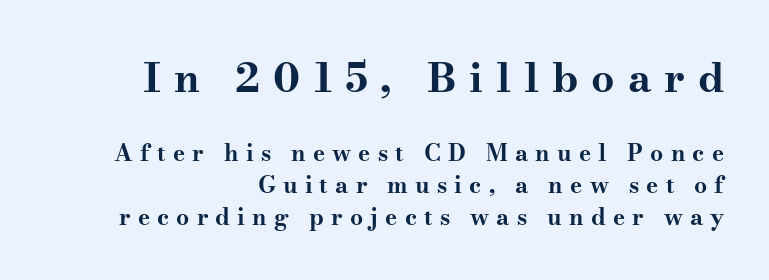
These lines are set flush right with a ragged left edge. Looks like regular typesetting: each glyph gets only the width it needs. The designer gave the opening block more size than the closing block. Each glyph is drawn with heavy, bold strokes.
